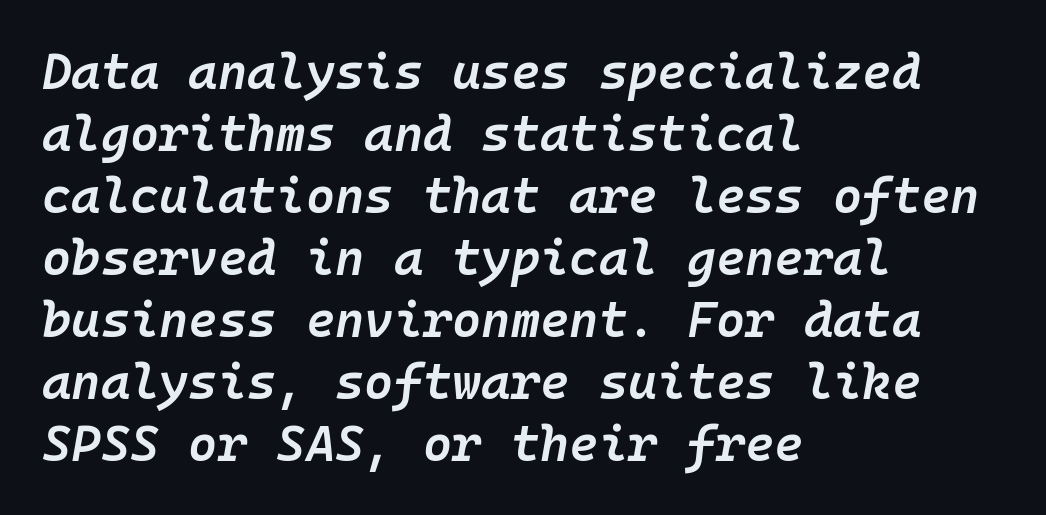
The image shows 50 px semibold type, italic (leaning right), monospaced; set left-aligned, line spacing 1.24x, normal letter spacing, not underlined; low stroke contrast and a medium x-height.
